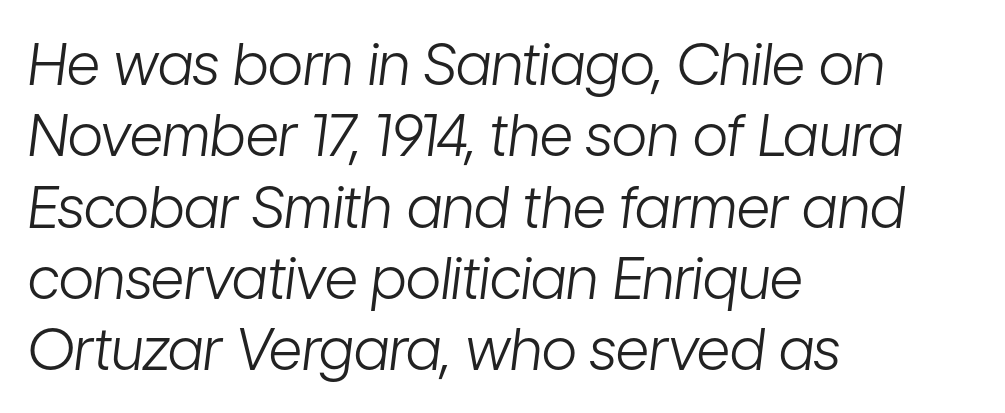
Here the glyphs are tracked normally, forming tight word shapes. Weight: not bold — regular or lighter. Line starts are locked; line ends wander. Italic? Definitely — the glyphs are oblique. You could not count columns in this text — the font is proportionally spaced. Glance below the letters and you will spot only blank space.
